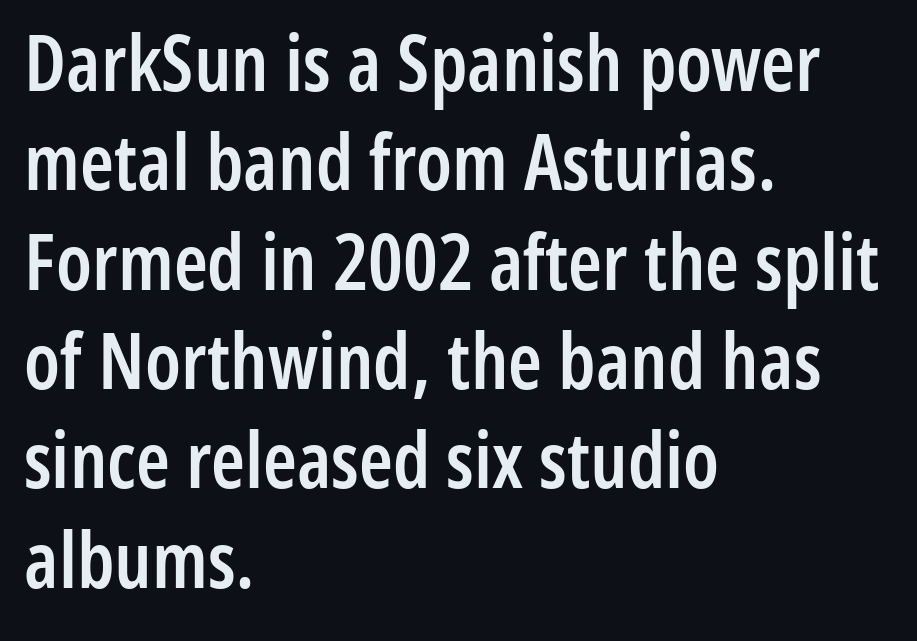
{"serif": "no", "italic": "no", "bold": "semi", "weight": "semibold", "width": "condensed", "stroke_contrast": "low", "x_height": "medium", "monospaced": "no", "underline": "no", "align": "left", "line_spacing": "normal", "line_spacing_ratio": 1.29, "letter_spacing": "normal", "letter_spacing_em": 0.0, "glyph_px": 77}
